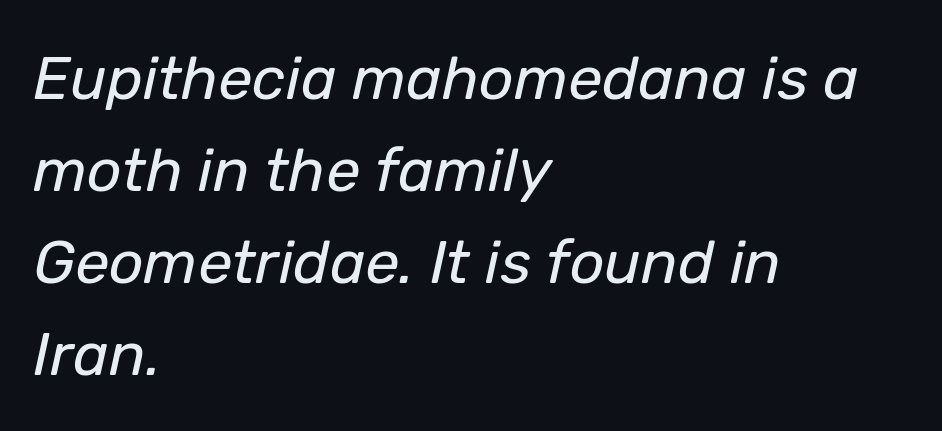
Q: Is the text bold? A: No.
Q: Is the text italic (slanted)? A: Yes, it leans right by about 12 degrees.
Q: Is the text underlined? A: No.
Q: How is the paragraph aligned? A: Left-aligned.
Q: Is the spacing between letters normal or unusually wide? A: Normal.
Q: Is the spacing between lines tight, normal or loose? A: Normal.
Q: Width (condensed, normal, or wide)? A: Normal.
Q: Stroke contrast? A: Low.
Q: x-height? A: Medium.
Q: Monospaced? A: No.
